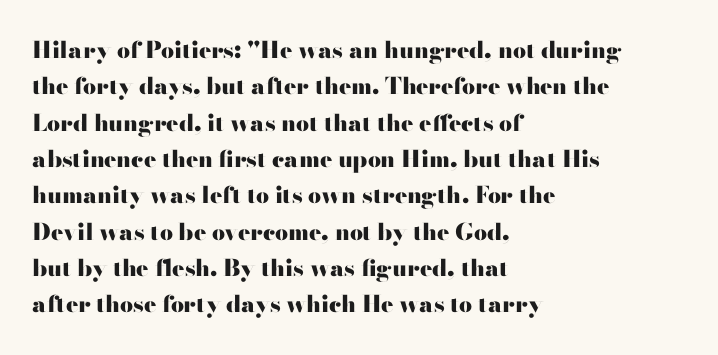
{"italic": "no", "bold": "yes", "underline": "no", "align": "left", "line_spacing": "normal", "line_spacing_ratio": 1.58, "letter_spacing": "normal", "letter_spacing_em": 0.0, "glyph_px": 23}
